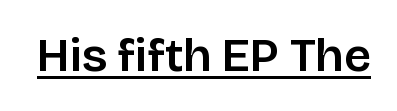
{"serif": "no", "italic": "no", "width": "normal", "stroke_contrast": "low", "x_height": "large", "monospaced": "no", "underline": "yes", "letter_spacing": "normal", "letter_spacing_em": 0.0, "glyph_px": 47}
